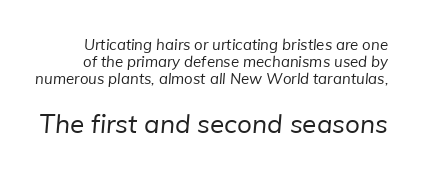
Q: Is the text bold? A: No.
Q: Is the text underlined? A: No.
Q: Is the spacing between letters normal or unusually wide? A: Normal.
Q: Is the spacing between lines tight, normal or loose? A: Tight.
Q: Which block of text is set in a larger size, the first (top) or the second (bottom)? A: The second (bottom) one.
